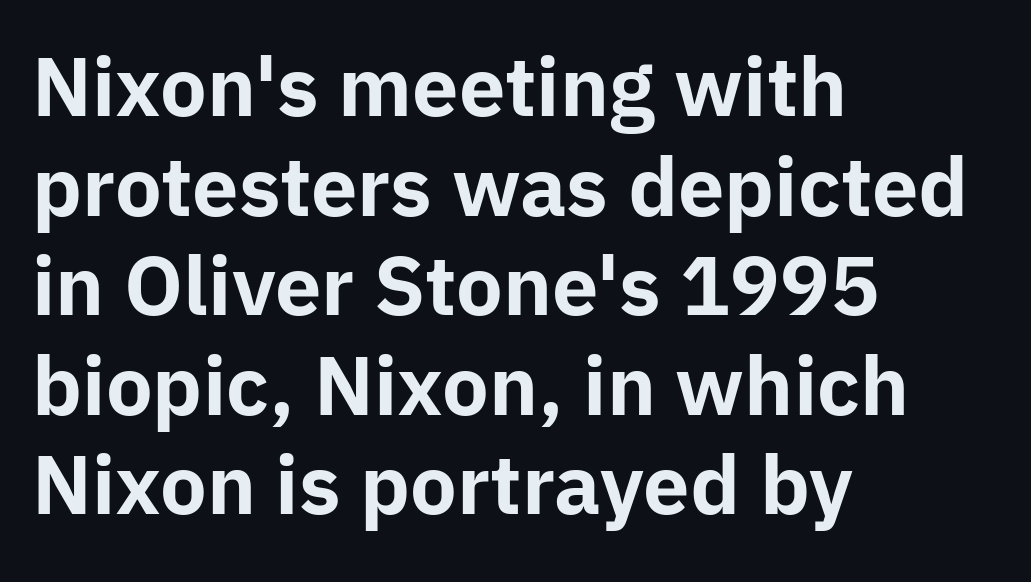
{"serif": "no", "italic": "no", "bold": "yes", "weight": "bold", "width": "normal", "stroke_contrast": "low", "x_height": "medium", "monospaced": "no", "underline": "no", "align": "left", "line_spacing": "normal", "line_spacing_ratio": 1.26, "letter_spacing": "normal", "letter_spacing_em": 0.0, "glyph_px": 79}
